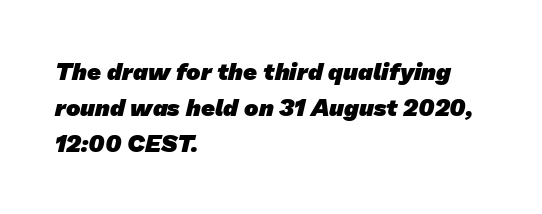
In terms of weight, the rendering is a true, heavy bold. Horizontal alignment here is leftward, the default for most running prose. Baseline-to-baseline distance is the conventional proportion of letter height. These lines keep a tight, regular rhythm from letter to letter. Quick note: underline off.
